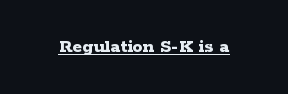
Weight: bold. Is the letter spacing exaggerated? No — it looks like the ordinary default. In designer terms, the underline attribute is active on this setting. A roman cut, with each character standing at attention.
